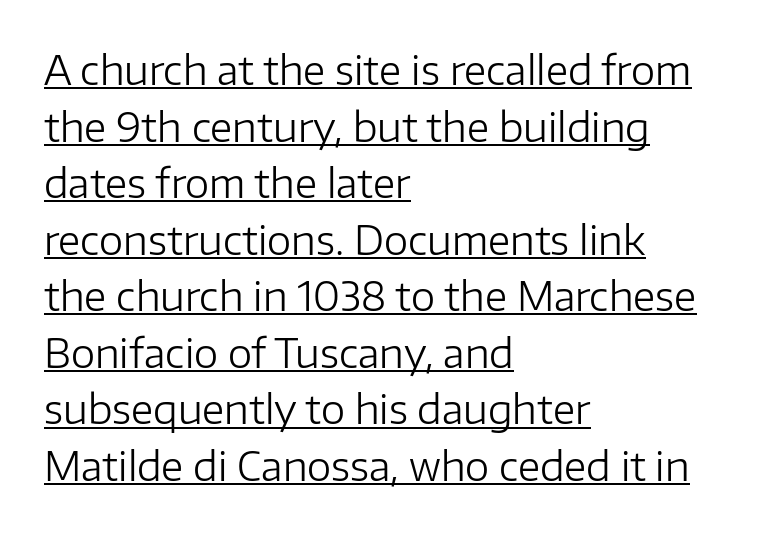
This reads as an unemphasized weight, regular at the heaviest. Layout note: lines flush left. These lines keep a tight, regular rhythm from letter to letter. The glyphs in this specimen are sans serif. Compared with undecorated copy, this sample adds a rule below the words.
